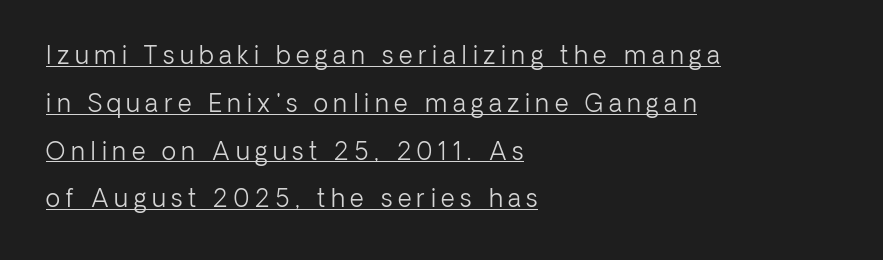
Spacing between characters has been opened up far beyond the box default. The passage shown is underscored from start to finish. Which margin do the lines hug? The left one — the right edge is uneven. No letter is thick-stroked: the sample isn't bold. The typography opts for an upright posture over an oblique one. The space between consecutive lines is lavish.
